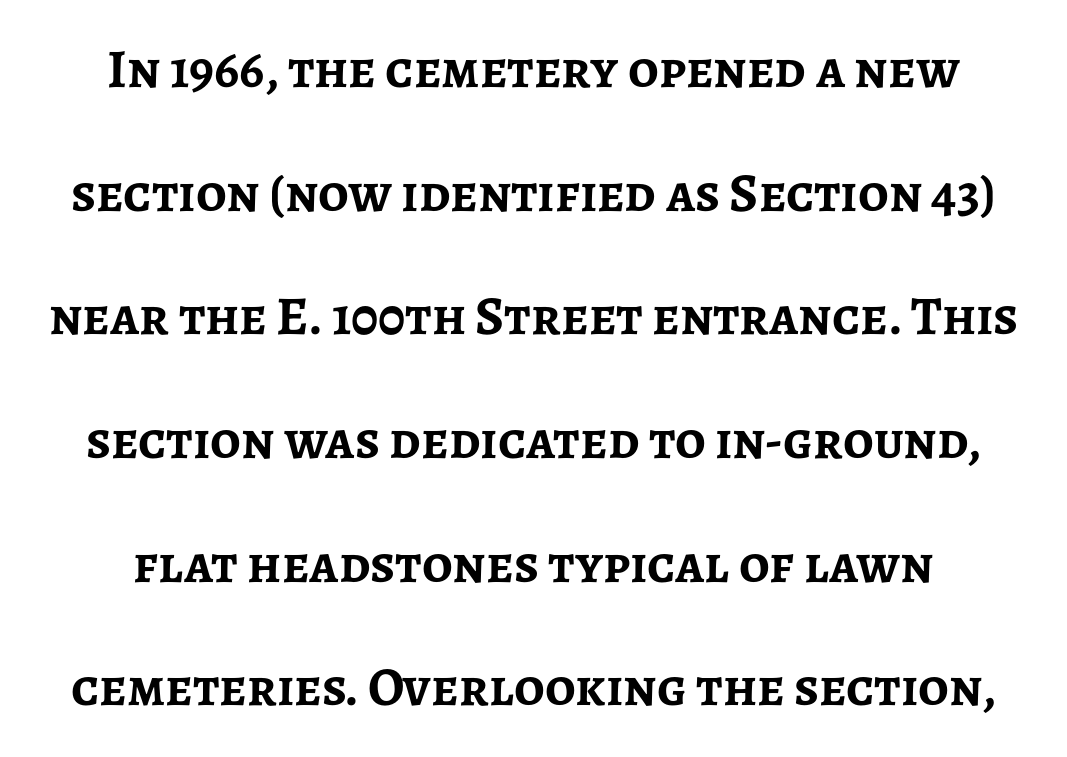
The image shows 54 px semibold sans-serif type, upright; set centered, loose line spacing (2.29x), normal letter spacing, not underlined; low stroke contrast and a medium x-height.
